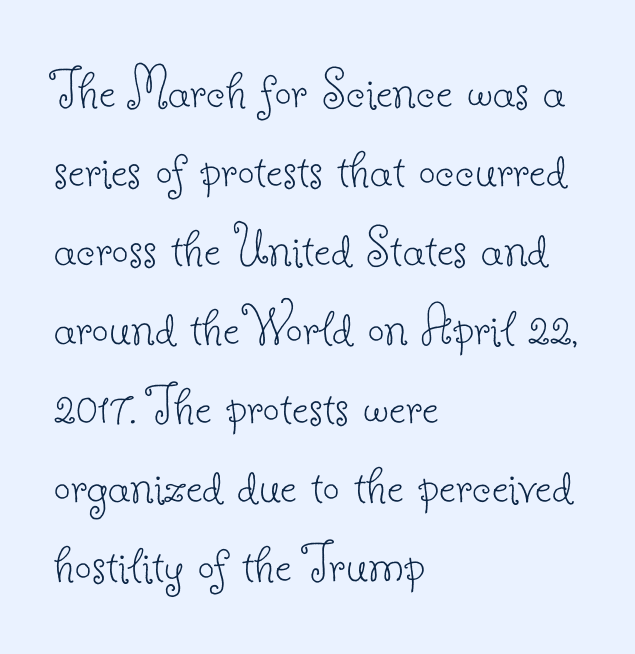
The rendering uses natural spacing where letterforms have individual widths. To sum up the face: it has serifs. Descenders are the only things crossing below the line. Letter spacing: default.
